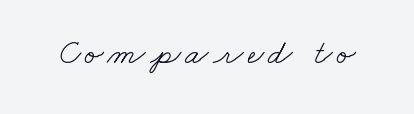
Q: Is the text bold? A: No.
Q: Is the typeface a serif or a sans-serif typeface? A: Serif.
Q: Is the text underlined? A: No.
Q: Width (condensed, normal, or wide)? A: Wide.
Q: Stroke contrast? A: Low.
Q: x-height? A: Small.
Q: Monospaced? A: No.
